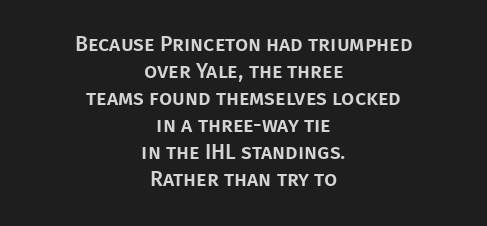
{"italic": "no", "underline": "no", "align": "center", "line_spacing": "normal", "line_spacing_ratio": 1.29, "letter_spacing": "normal", "letter_spacing_em": 0.0, "glyph_px": 21}
